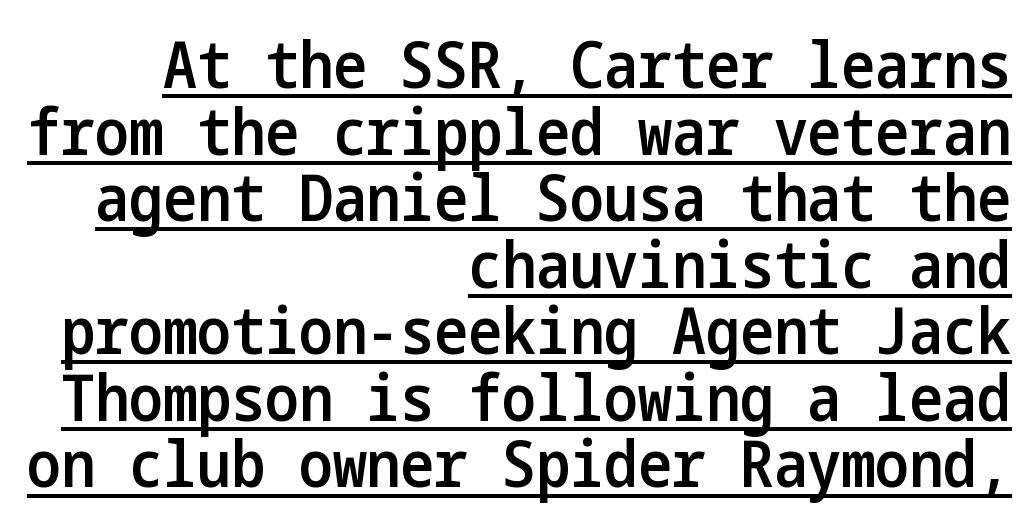
The image shows 64 px semibold, condensed sans-serif type, upright; set right-aligned, tight line spacing (1.04x), normal letter spacing, underlined; low stroke contrast and a medium x-height.
